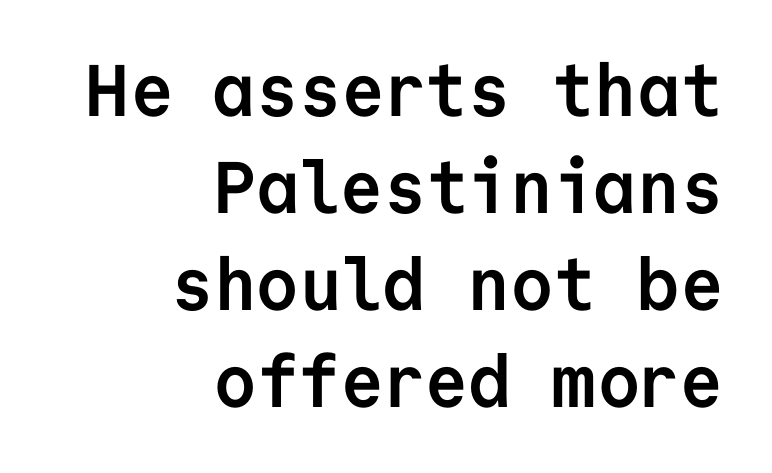
{"serif": "no", "italic": "no", "bold": "yes", "weight": "semibold", "width": "normal", "stroke_contrast": "low", "x_height": "medium", "monospaced": "yes", "underline": "no", "align": "right", "line_spacing": "normal", "line_spacing_ratio": 1.33, "letter_spacing": "normal", "letter_spacing_em": 0.0, "glyph_px": 73}
